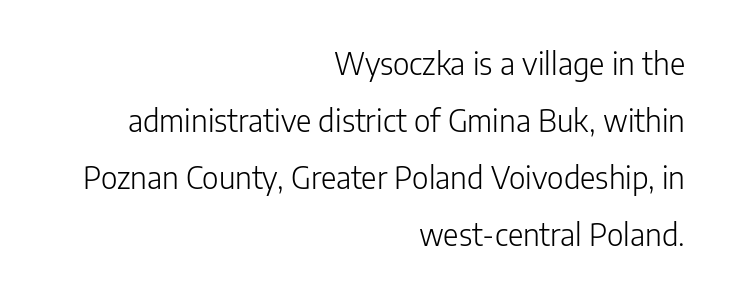
Q: Is the text bold? A: No.
Q: Is the text italic (slanted)? A: No, it is upright.
Q: Is the typeface a serif or a sans-serif typeface? A: Sans-serif.
Q: Is the text underlined? A: No.
Q: How is the paragraph aligned? A: Right-aligned.
Q: Is the spacing between letters normal or unusually wide? A: Normal.
Q: Is the spacing between lines tight, normal or loose? A: Loose.
Q: Width (condensed, normal, or wide)? A: Normal.
Q: Stroke contrast? A: Low.
Q: x-height? A: Medium.
Q: Monospaced? A: No.
